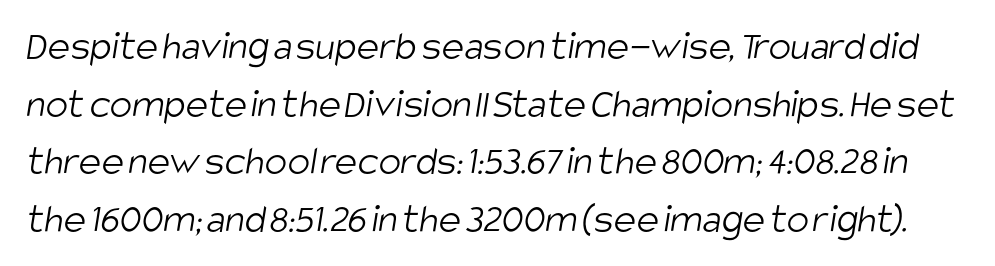
Q: Is the text bold? A: No.
Q: Is the typeface a serif or a sans-serif typeface? A: Sans-serif.
Q: Is the text underlined? A: No.
Q: Is the spacing between letters normal or unusually wide? A: Normal.
Q: Is the spacing between lines tight, normal or loose? A: Normal.
Q: Width (condensed, normal, or wide)? A: Condensed.
Q: Stroke contrast? A: Low.
Q: x-height? A: Large.
Q: Monospaced? A: No.
